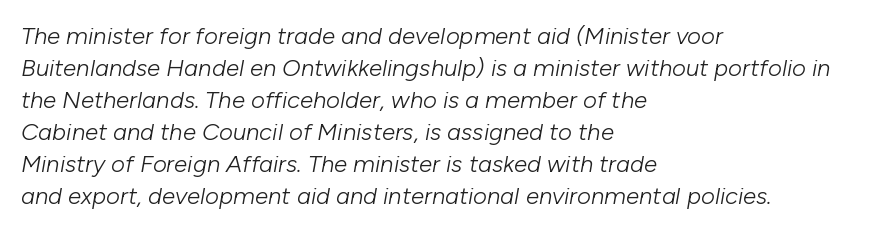
Q: Is the text bold? A: No.
Q: Is the text italic (slanted)? A: Yes, it leans right by about 10 degrees.
Q: Is the text underlined? A: No.
Q: How is the paragraph aligned? A: Left-aligned.
Q: Is the spacing between letters normal or unusually wide? A: Normal.
Q: Is the spacing between lines tight, normal or loose? A: Normal.
